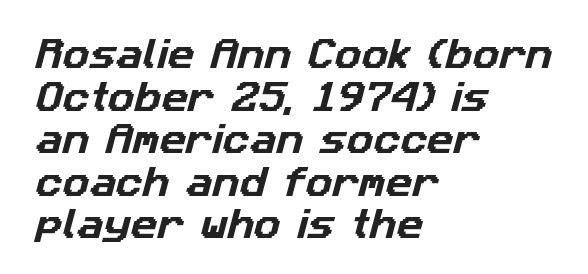
Classification — sans serif. What stands out about the letter spacing? Nothing — it is the standard amount. Think of a printed novel: that variable character pitch is what you see here. Which margin do the lines hug? The left one — the right edge is uneven. Underlining? Definitely not there. If you measured baseline to baseline, you'd find a middling distance.
